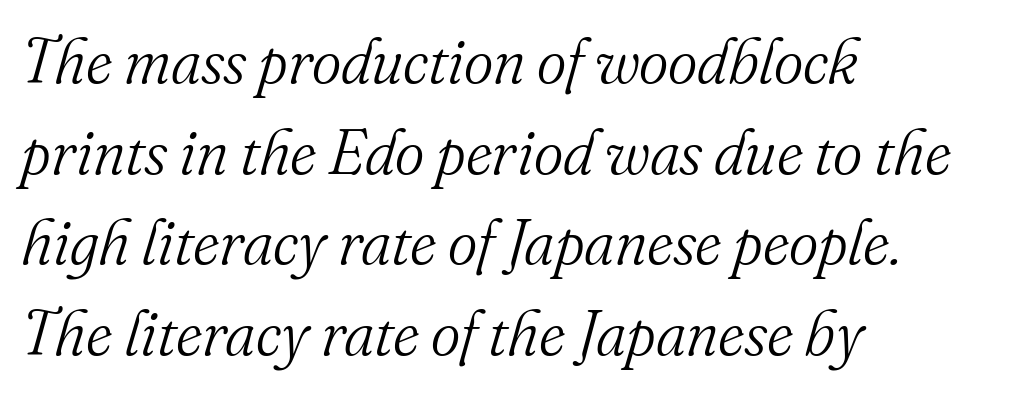
The face used here has a pronounced slope to its letters. Stroke thickness stays within the range of a standard reading face or lighter. A clean baseline with only descenders dipping below it. The type family on display is of the serif kind. The gaps between neighbouring characters are ordinary and unremarkable.
